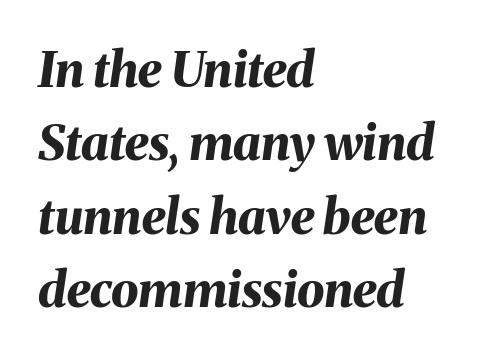
You can tell it's italic because the verticals aren't actually vertical. Students, note that the glyphs here touch the page at normal intervals. The space between consecutive lines is moderate. This sample is left-justified, so line endings fall wherever the words run out. The typesetting leans heavy: a genuine bold.
